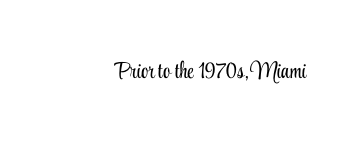
The type is set solid horizontally, with unmodified tracking. Words float on clear page, feet unadorned. A quiet, ordinary-to-light weight characterises the typeface.
